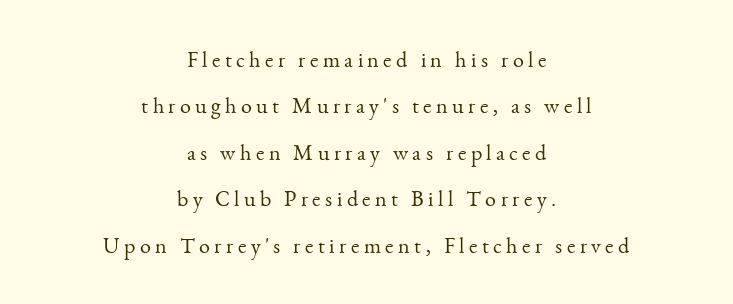
Interline gaps are noticeably wide in this sample. Alignment: centered. These lines have a slow, spaced-out rhythm from letter to letter. Stroke mass is kept to a normal reading level or below.
